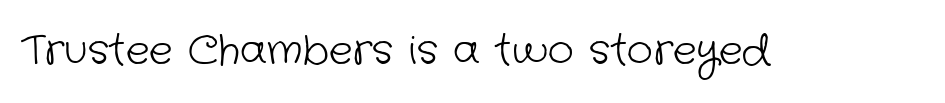
{"serif": "no", "bold": "no", "weight": "light", "width": "normal", "stroke_contrast": "low", "x_height": "medium", "monospaced": "no", "underline": "no", "letter_spacing": "normal", "letter_spacing_em": 0.0, "glyph_px": 40}
